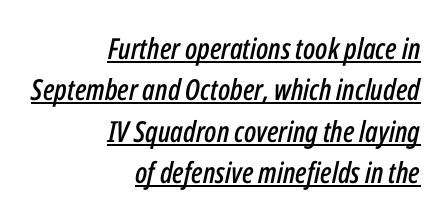
{"italic": "yes", "lean": "right", "slant_degrees": 12, "width": "condensed", "stroke_contrast": "low", "x_height": "medium", "monospaced": "no", "underline": "yes", "align": "right", "line_spacing": "normal", "line_spacing_ratio": 1.43, "letter_spacing": "normal", "letter_spacing_em": 0.0, "glyph_px": 29}
